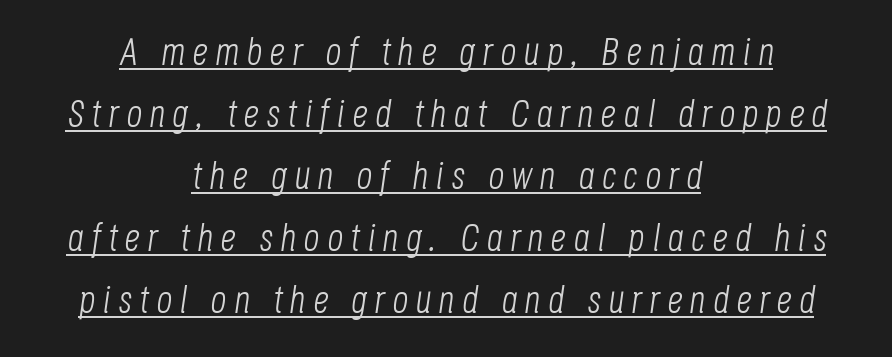
Q: Is the text bold? A: No.
Q: Is the text italic (slanted)? A: Yes, it leans right by about 8 degrees.
Q: Is the text underlined? A: Yes.
Q: How is the paragraph aligned? A: Centered.
Q: Is the spacing between lines tight, normal or loose? A: Normal.
Q: Width (condensed, normal, or wide)? A: Condensed.
Q: Stroke contrast? A: Low.
Q: x-height? A: Large.
Q: Monospaced? A: No.
